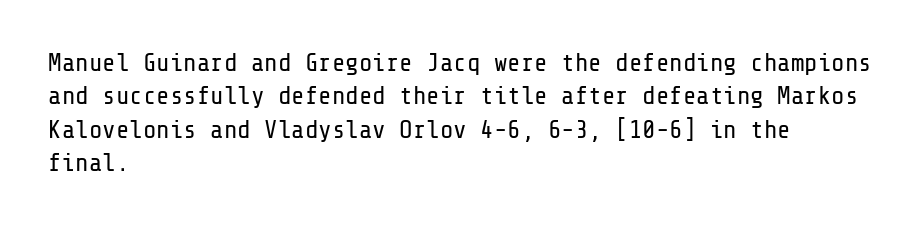
The image shows 25 px text type, upright; set left-aligned, normal line spacing (1.34x), normal letter spacing, not underlined.
